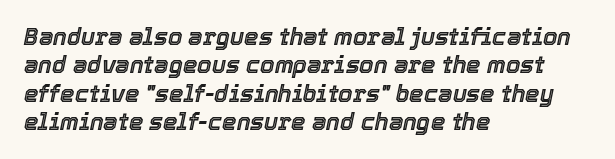
Check the space under the baseline: it is left empty. In terms of letterspacing, this is plain default setting. The axis of the letterforms is tilted away from vertical. Horizontal alignment here is leftward, the default for most running prose.
